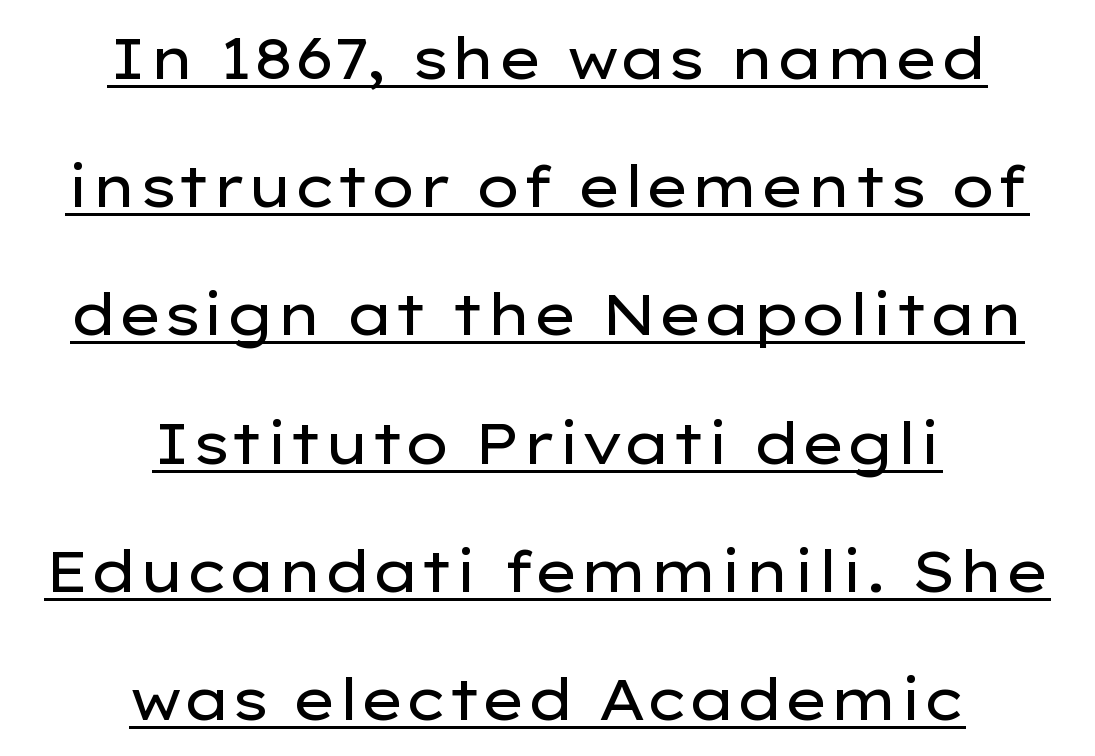
The letters look calm and open, with moderate or lighter stems. No extra tracking has been applied to these lines. Look at the bottom of the vertical strokes: they stop flat, with no serifs. The face used here is proportionally spaced, like ordinary book or web type. The words here are underlined.
